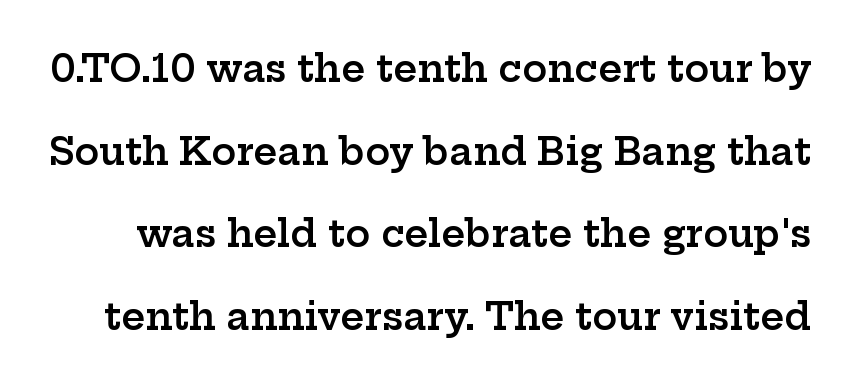
The image shows 37 px semibold, wide serif type, upright; set loose line spacing (2.23x), normal letter spacing, not underlined; low stroke contrast and a medium x-height.
